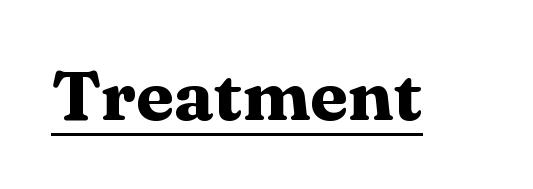
Yep, those are serifs on the letters. The strokes are fattened all the way to bold. The letters stand straight up with perfectly vertical stems. Like a heading marked for emphasis, these lines bear an underscore.
